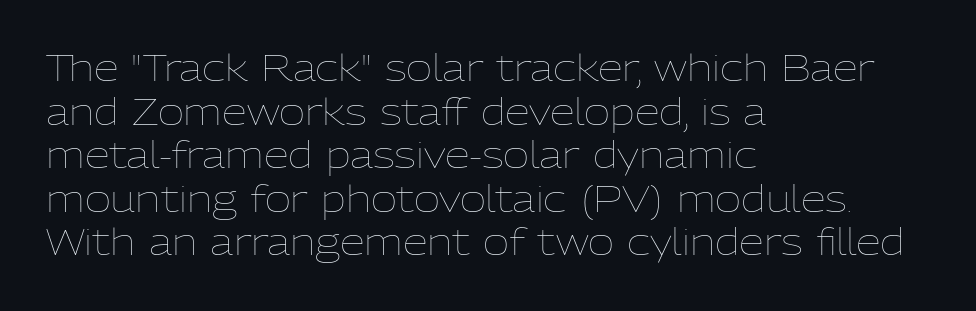
The image shows 36 px thin type, upright; set left-aligned, line spacing 1.21x, normal letter spacing, not underlined; low stroke contrast and a medium x-height.
